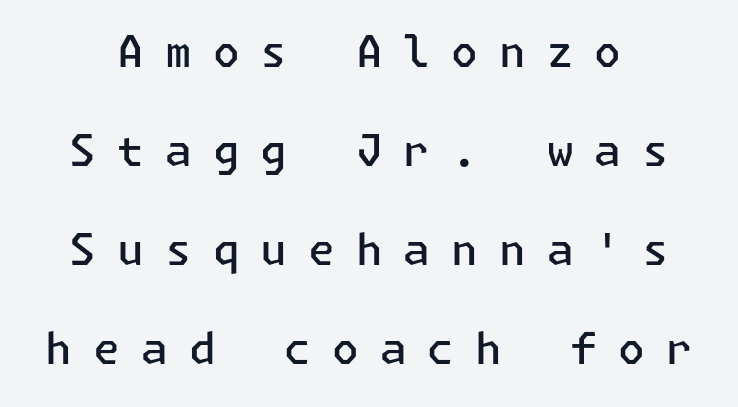
The font family rendered here belongs to the sans-serif group. Weight: semibold (demi). The block of text is sparse from top to bottom, with ample space between rows. Is there any slant? The stems are plumb. Does extra space separate the letters? Yes, quite a lot of it.
